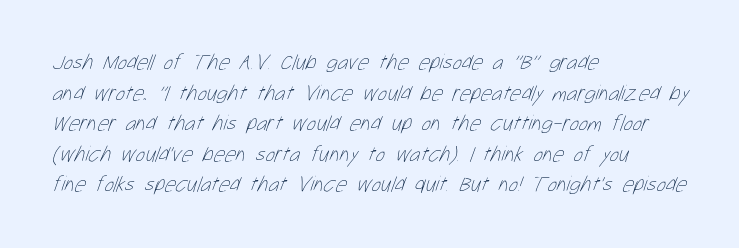
The letters sit at their default tracking, neither squeezed nor spread. Check under the words: just untouched page. The characters are drawn with everyday or finer stroke widths. A typesetter would call this leading conventional body-copy spacing.
